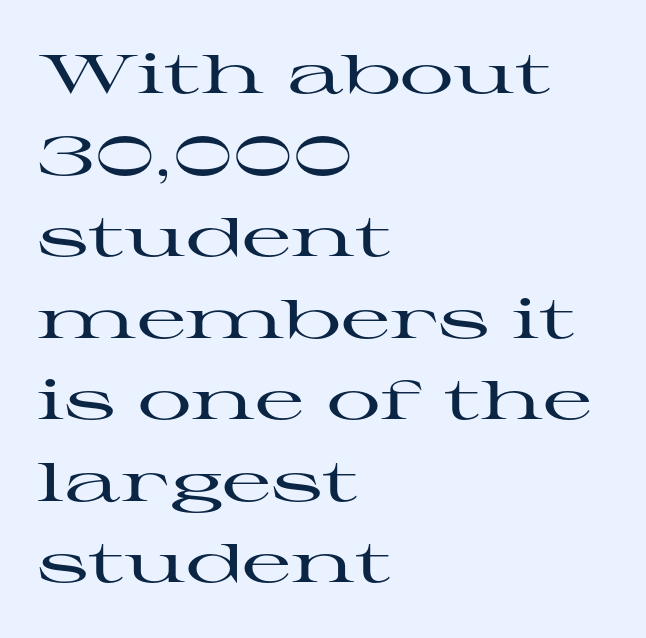
Does the leading feel generous? No, just average. Unmarked baselines from the first word to the last. Each letter's strokes conclude with small projecting serifs. In terms of letterspacing, this is plain default setting.
